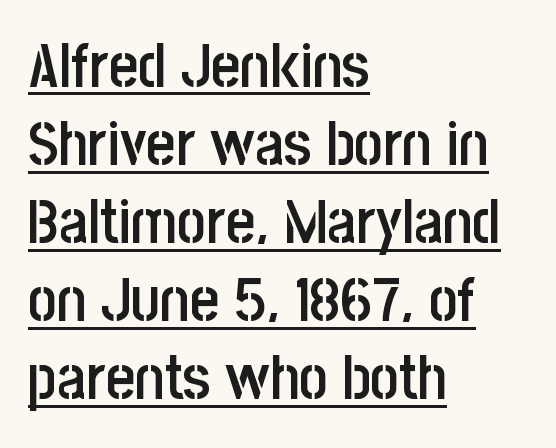
{"serif": "no", "italic": "no", "bold": "semi", "weight": "semibold", "width": "condensed", "stroke_contrast": "low", "x_height": "large", "monospaced": "no", "underline": "yes", "align": "left", "line_spacing": "normal", "line_spacing_ratio": 1.26, "letter_spacing": "normal", "letter_spacing_em": 0.0, "glyph_px": 62}
